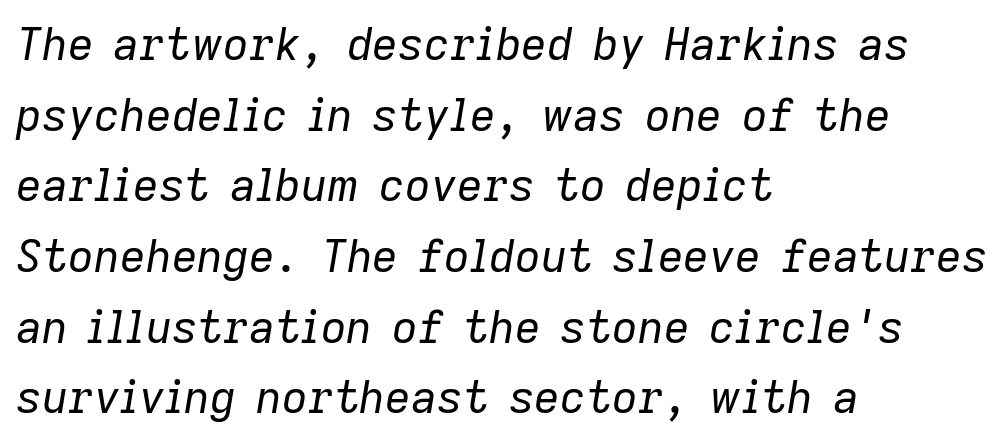
The image shows 45 px regular-weight type, italic (leaning right); set left-aligned, normal line spacing (1.57x), normal letter spacing, not underlined; low stroke contrast and a medium x-height.
